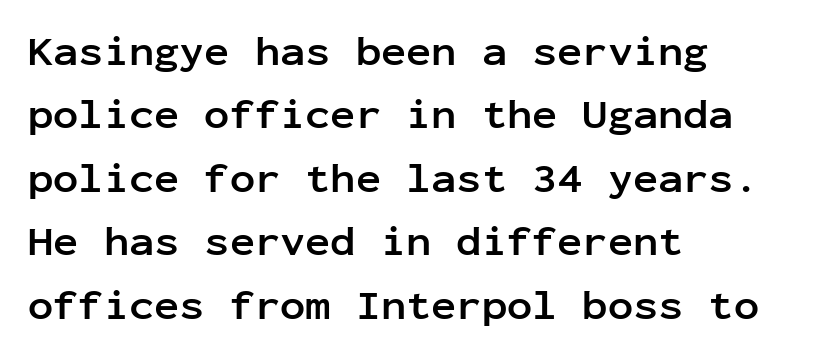
Q: Is the text bold? A: Yes.
Q: Is the text italic (slanted)? A: No, it is upright.
Q: Is the typeface a serif or a sans-serif typeface? A: Sans-serif.
Q: Is the text underlined? A: No.
Q: How is the paragraph aligned? A: Left-aligned.
Q: Is the spacing between letters normal or unusually wide? A: Normal.
Q: Is the spacing between lines tight, normal or loose? A: Normal.
Q: Width (condensed, normal, or wide)? A: Normal.
Q: Stroke contrast? A: Low.
Q: x-height? A: Medium.
Q: Monospaced? A: Yes.
